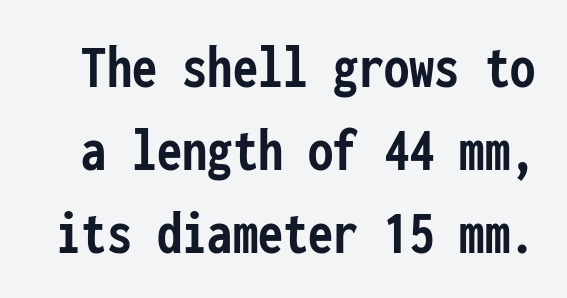
The image shows 63 px semibold, condensed sans-serif type, upright, monospaced; set normal line spacing (1.32x), normal letter spacing, not underlined; low stroke contrast and a medium x-height.
